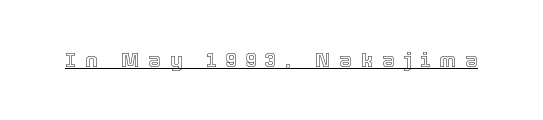
Q: Is the text italic (slanted)? A: No, it is upright.
Q: Is the text underlined? A: Yes.
Q: Is the spacing between letters normal or unusually wide? A: Unusually wide.
